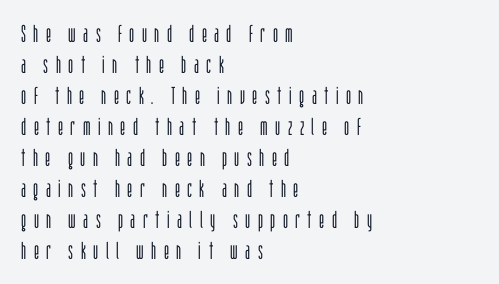
The image shows 24 px text type, upright; set left-aligned, normal line spacing (1.29x), unusually wide letter spacing (+0.31 em), not underlined.
